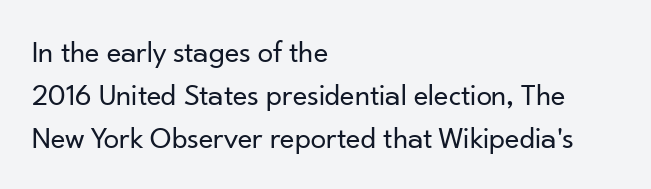
The image shows 31 px regular-weight sans-serif type, upright; set left-aligned, normal line spacing (1.39x), normal letter spacing, not underlined; low stroke contrast and a small x-height.
